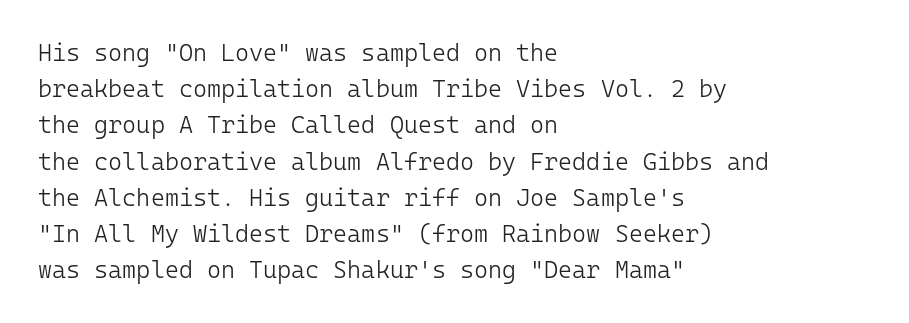
Default kerning and tracking; the words read as compact shapes. Tall strokes in this sample are plumb rather than angled. This rendering uses left alignment, leaving the right contour irregular. Students, observe: this is what conventionally led text looks like. Each stroke keeps to a modest, everyday thickness or less. Honestly, there is no underline to notice here at all.
